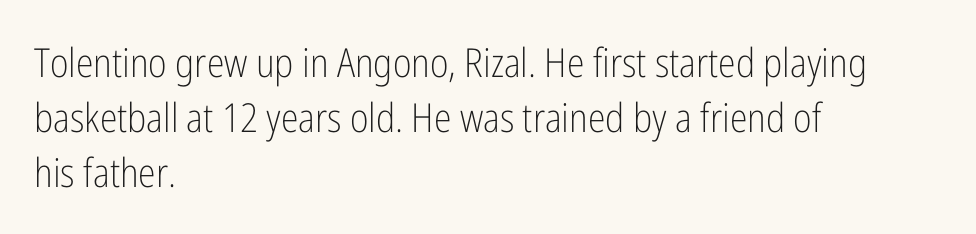
A typesetter would call this proportional, since set widths differ per character. The text block is weighted toward the left margin, trailing off unevenly rightward. The lettering stays uniformly vertical, giving the passage a roman look. The face used here is a sans, in the tradition of grotesques and geometrics. This is not heavy type; no bold has been used. Unmarked baselines from the first word to the last.
